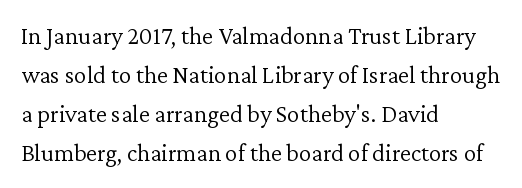
Q: Is the text bold? A: No.
Q: Is the text italic (slanted)? A: No, it is upright.
Q: Is the text underlined? A: No.
Q: How is the paragraph aligned? A: Left-aligned.
Q: Is the spacing between letters normal or unusually wide? A: Normal.
Q: Is the spacing between lines tight, normal or loose? A: Normal.
